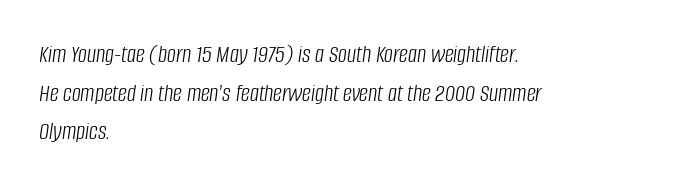
Is there much room between lines? A standard amount, neither cramped nor airy. No letter is thick-stroked: the sample isn't bold. Observe the lean: these are italic letterforms. Decoration check: the copy has no underline. Compared with a centered layout, this one pins lines to the left instead.
